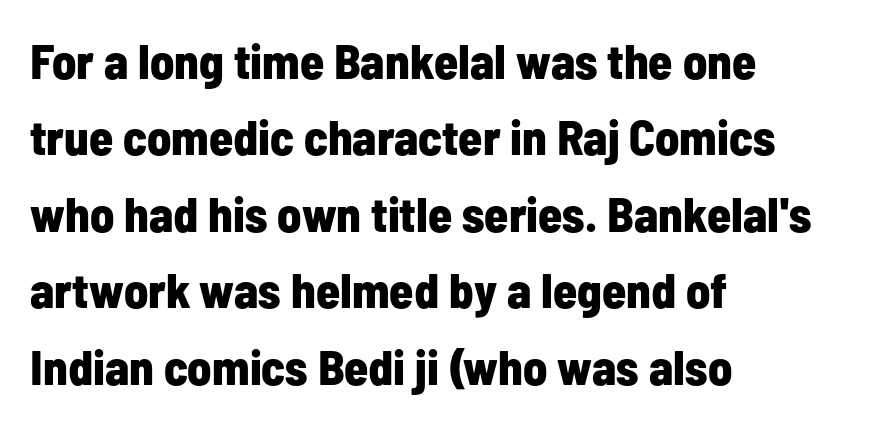
The image shows 49 px bold, condensed sans-serif type, upright; set left-aligned, normal line spacing (1.56x), normal letter spacing, not underlined; low stroke contrast and a medium x-height.
